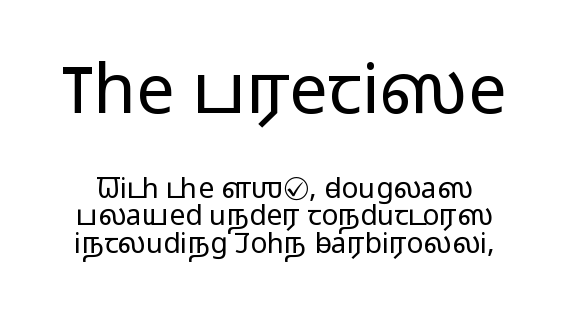
{"serif": "no", "italic": "no", "bold": "no", "weight": "light", "width": "wide", "stroke_contrast": "low", "x_height": "medium", "monospaced": "no", "underline": "no", "line_spacing": "tight", "line_spacing_ratio": 0.98, "letter_spacing": "normal", "letter_spacing_em": 0.0, "larger_block": "first", "size_ratio": 2.46, "glyph_px": 69}
